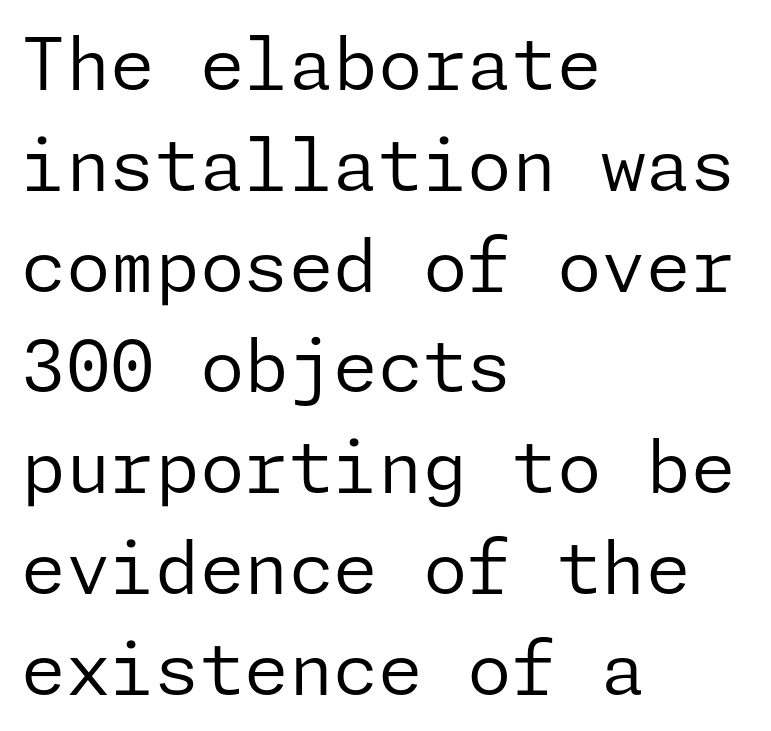
The image shows 72 px regular-weight sans-serif type, upright; set left-aligned, normal line spacing (1.4x), normal letter spacing, not underlined; low stroke contrast and a medium x-height.
